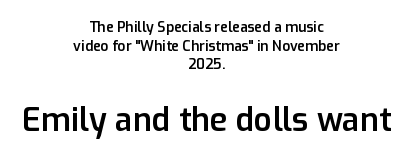
I'd call this a sans setting — the letters go barefoot. The baseline area is clear. Reading down the column, the eye jumps a familiar distance to each next line. Spacing between characters is what you'd get straight out of the box. This sample has the flowing, uneven cadence of proportional lettering.
